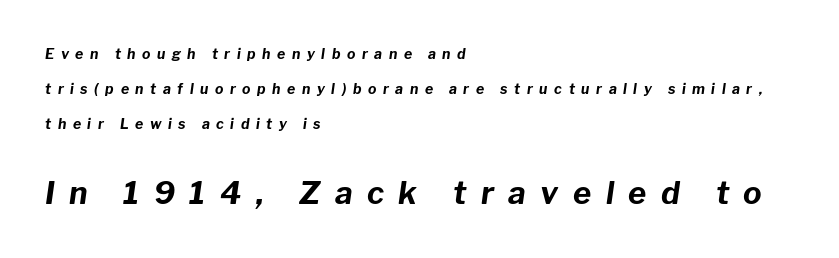
Q: Is the text bold? A: Yes.
Q: Is the text italic (slanted)? A: Yes, it leans right by about 8 degrees.
Q: Is the text underlined? A: No.
Q: How is the paragraph aligned? A: Left-aligned.
Q: Is the spacing between letters normal or unusually wide? A: Unusually wide.
Q: Is the spacing between lines tight, normal or loose? A: Loose.
Q: Which block of text is set in a larger size, the first (top) or the second (bottom)? A: The second (bottom) one.
Q: Width (condensed, normal, or wide)? A: Normal.
Q: Stroke contrast? A: Low.
Q: x-height? A: Medium.
Q: Monospaced? A: No.
